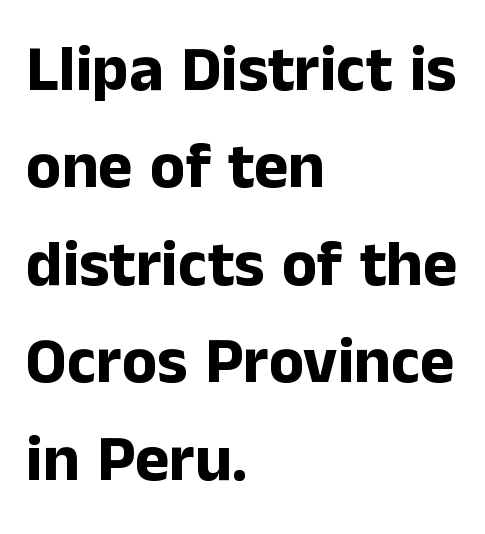
The image shows 65 px bold sans-serif type, upright; set left-aligned, normal line spacing (1.5x), normal letter spacing, not underlined; low stroke contrast and a medium x-height.
